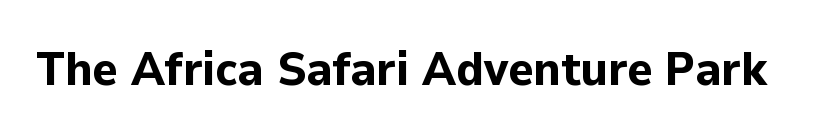
Q: Is the text bold? A: Yes.
Q: Is the text italic (slanted)? A: No, it is upright.
Q: Is the typeface a serif or a sans-serif typeface? A: Sans-serif.
Q: Is the text underlined? A: No.
Q: Is the spacing between letters normal or unusually wide? A: Normal.
Q: Width (condensed, normal, or wide)? A: Normal.
Q: Stroke contrast? A: Low.
Q: x-height? A: Medium.
Q: Monospaced? A: No.
